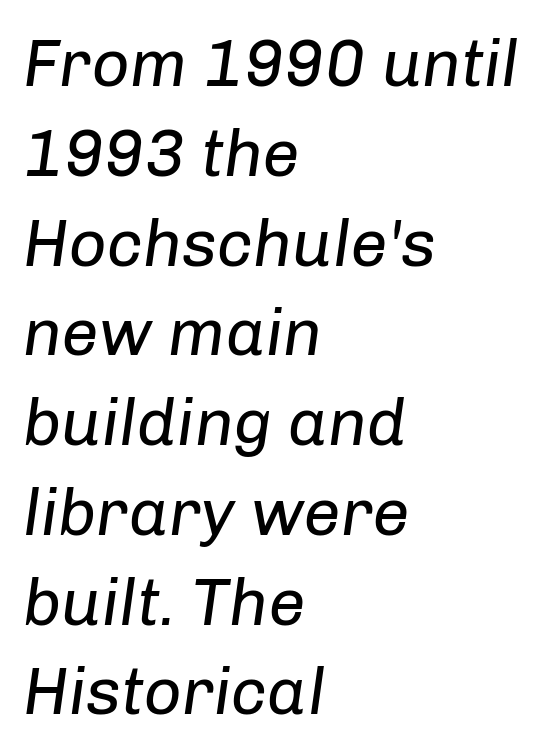
The image shows 66 px regular-weight type, italic (leaning right); set left-aligned, normal line spacing (1.36x), normal letter spacing, not underlined; low stroke contrast and a medium x-height.
